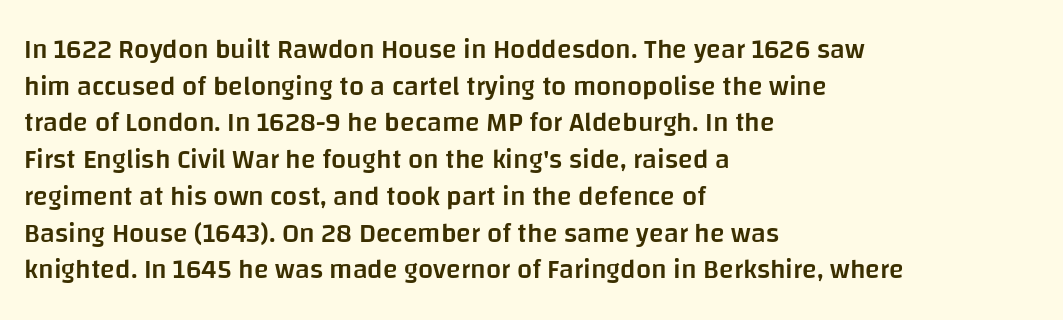
{"italic": "no", "bold": "semi", "underline": "no", "align": "left", "line_spacing": "normal", "line_spacing_ratio": 1.36, "letter_spacing": "normal", "letter_spacing_em": 0.0, "glyph_px": 27}
